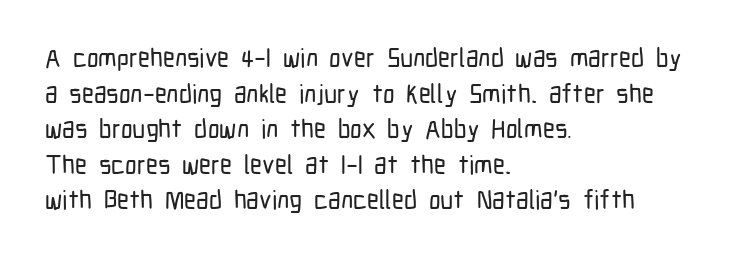
{"italic": "no", "underline": "no", "align": "left", "line_spacing": "normal", "line_spacing_ratio": 1.37, "letter_spacing": "normal", "letter_spacing_em": 0.0, "glyph_px": 26}
